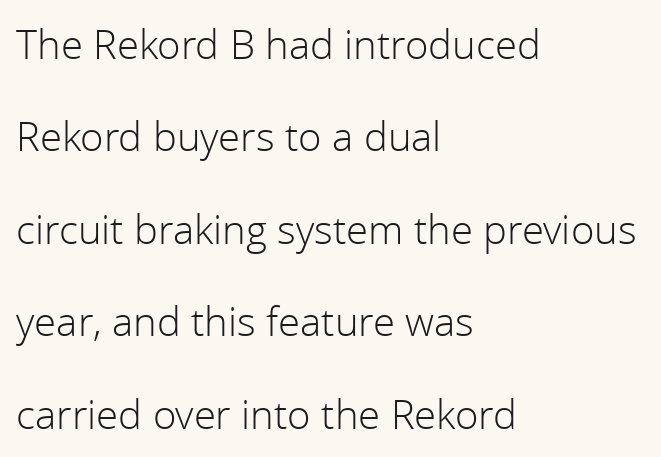
The image shows 40 px light sans-serif type, upright; set left-aligned, loose line spacing (2.31x), normal letter spacing, not underlined; a medium x-height.
